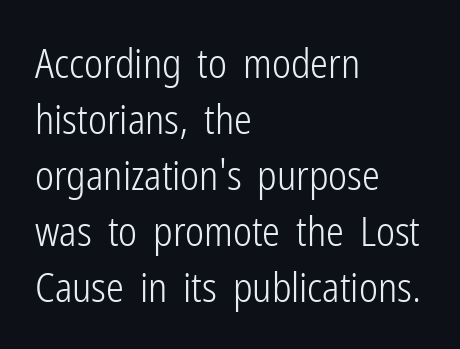
{"serif": "no", "italic": "no", "bold": "no", "weight": "light", "width": "condensed", "stroke_contrast": "low", "x_height": "medium", "monospaced": "no", "underline": "no", "align": "left", "line_spacing": "normal", "line_spacing_ratio": 1.4, "letter_spacing": "normal", "letter_spacing_em": 0.0, "glyph_px": 40}
